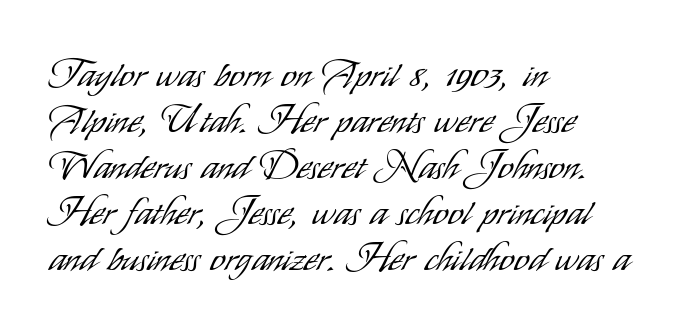
The font is comparable to plain body text, perhaps lighter. This rendering features lettering with no underline. Look at the tracking — it's just the regular setting, nothing added. Varying glyph widths throughout — classic text-font behaviour. Unlike a traditional serif, this face leaves its strokes unadorned.
